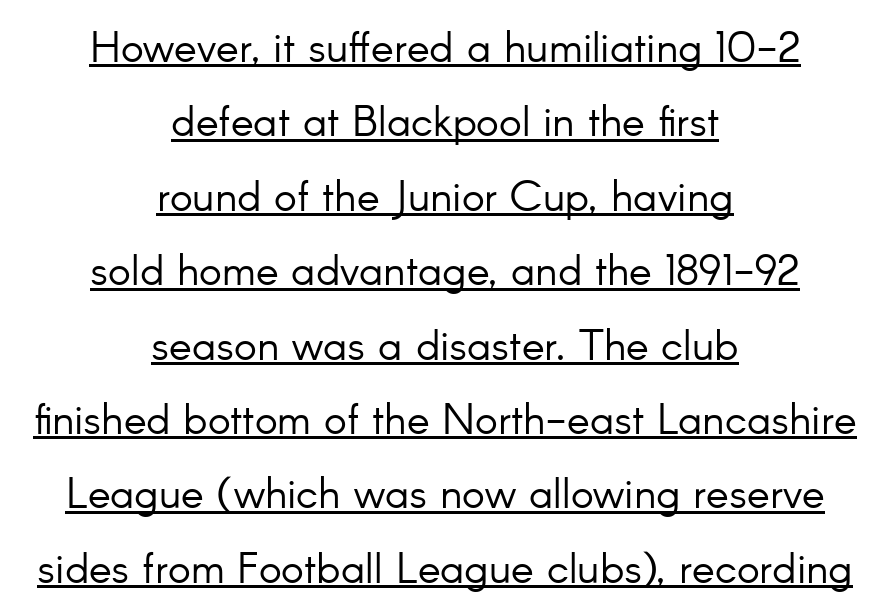
Check the space under the baseline: a stroke is drawn there. Notice how the stems are strictly vertical — no italics here. Grotesque or geometric, the face here clearly has no serifs. There is no visible air inserted between adjacent glyphs. Note the varied advance widths — an 'i' is clearly narrower than an 'm'. Stem width sits at or under what a default text font uses.
